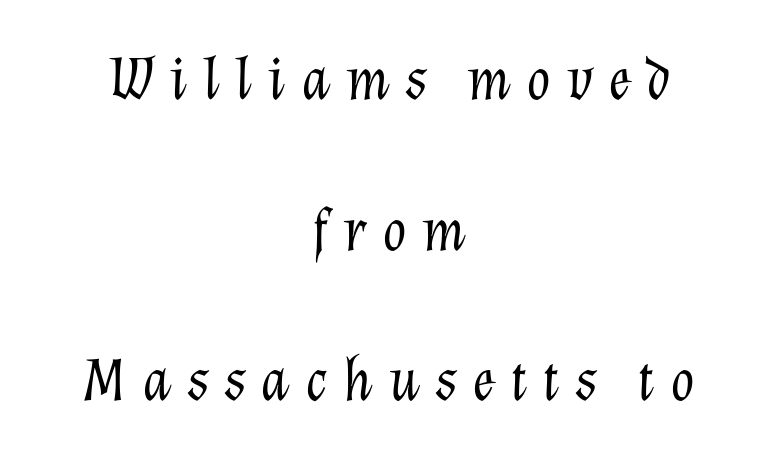
Q: Is the text bold? A: No.
Q: Is the text italic (slanted)? A: Yes, it leans right by about 12 degrees.
Q: Is the text underlined? A: No.
Q: How is the paragraph aligned? A: Centered.
Q: Is the spacing between letters normal or unusually wide? A: Unusually wide.
Q: Is the spacing between lines tight, normal or loose? A: Loose.
Q: Width (condensed, normal, or wide)? A: Normal.
Q: Stroke contrast? A: Low.
Q: x-height? A: Medium.
Q: Monospaced? A: No.
